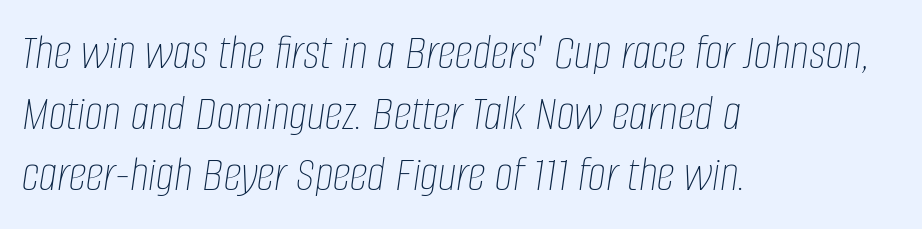
The image shows 51 px thin, condensed type, italic (leaning right); set left-aligned, line spacing 1.2x, normal letter spacing, not underlined; low stroke contrast and a large x-height.
